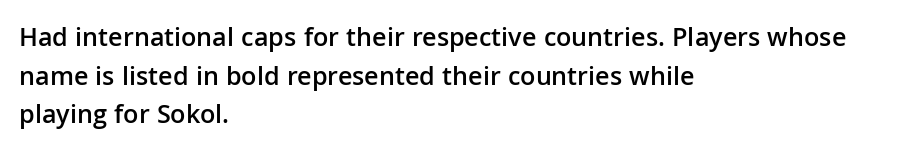
The image shows 27 px text type, upright; set left-aligned, normal line spacing (1.43x), normal letter spacing, not underlined.
